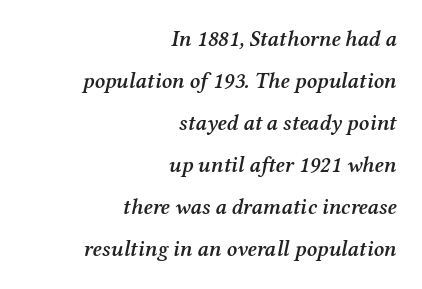
The rendering anchors every line to the right-hand side. Is the type bold? Partly — it's a semibold, heavier than regular but not fully bold. This is oblique type, the kind used for emphasis or titles. Honestly, the rows look like they've been pulled way apart.
